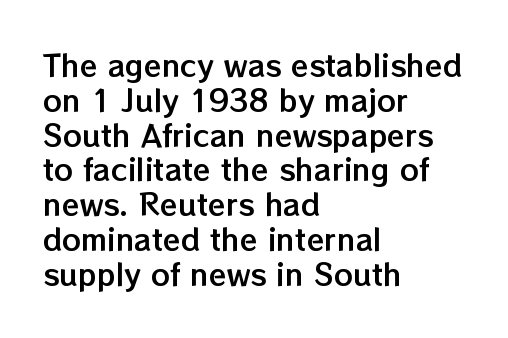
Q: Is the text italic (slanted)? A: No, it is upright.
Q: Is the text underlined? A: No.
Q: How is the paragraph aligned? A: Left-aligned.
Q: Is the spacing between letters normal or unusually wide? A: Normal.
Q: Width (condensed, normal, or wide)? A: Normal.
Q: Stroke contrast? A: Low.
Q: x-height? A: Medium.
Q: Monospaced? A: No.
